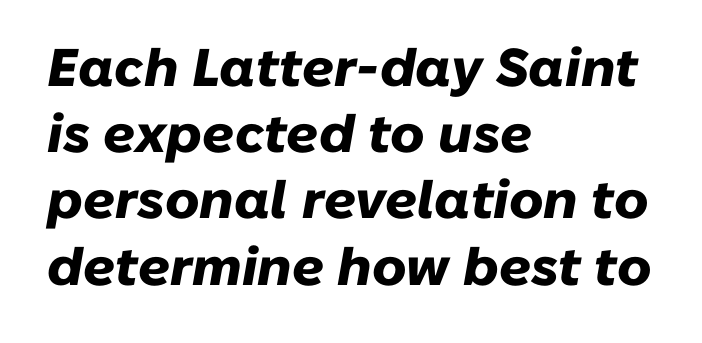
Nobody touched the tracking dial on this one. Notice how thick the strokes are: this is what a full bold looks like. A clean baseline with only descenders dipping below it. Successive baselines arrive at the customary interval. The glyphs look as if they've been sheared to an angle. Varying glyph widths throughout — classic text-font behaviour.
